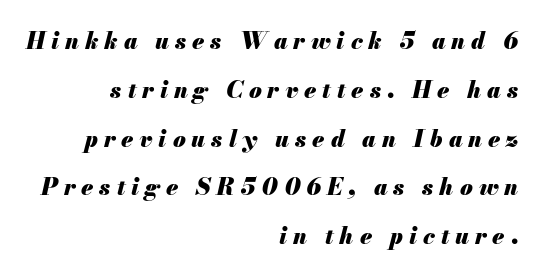
The image shows 23 px bold type, italic (leaning right); set right-aligned, loose line spacing (2.12x), unusually wide letter spacing (+0.26 em), not underlined.
